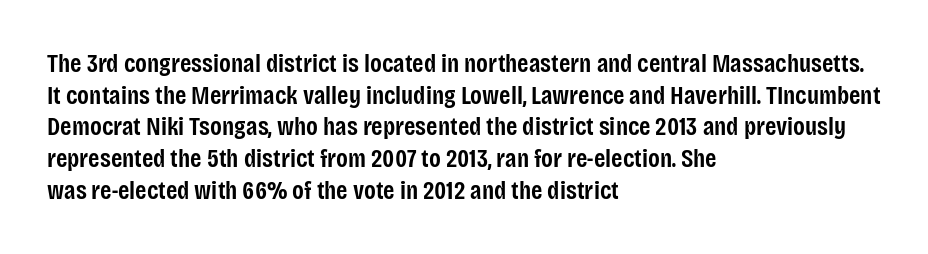
Q: Is the text bold? A: Semi-bold.
Q: Is the text italic (slanted)? A: No, it is upright.
Q: Is the text underlined? A: No.
Q: How is the paragraph aligned? A: Left-aligned.
Q: Is the spacing between letters normal or unusually wide? A: Normal.
